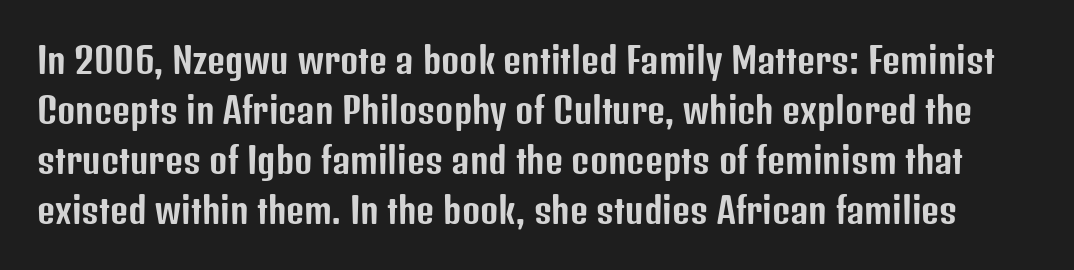
The image shows 35 px condensed sans-serif type, upright; set normal line spacing (1.43x), normal letter spacing, not underlined; low stroke contrast and a medium x-height.
